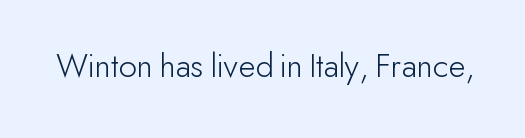
{"serif": "no", "italic": "no", "bold": "no", "weight": "light", "width": "normal", "stroke_contrast": "low", "x_height": "small", "monospaced": "no", "underline": "no", "letter_spacing": "normal", "letter_spacing_em": 0.0, "glyph_px": 35}
